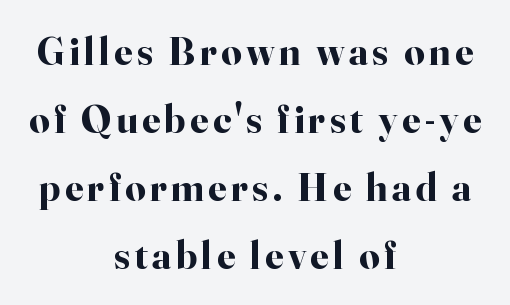
{"serif": "yes", "italic": "no", "bold": "yes", "weight": "bold", "width": "normal", "stroke_contrast": "high", "x_height": "small", "monospaced": "no", "underline": "no", "align": "center", "line_spacing": "normal", "line_spacing_ratio": 1.7, "glyph_px": 40}
